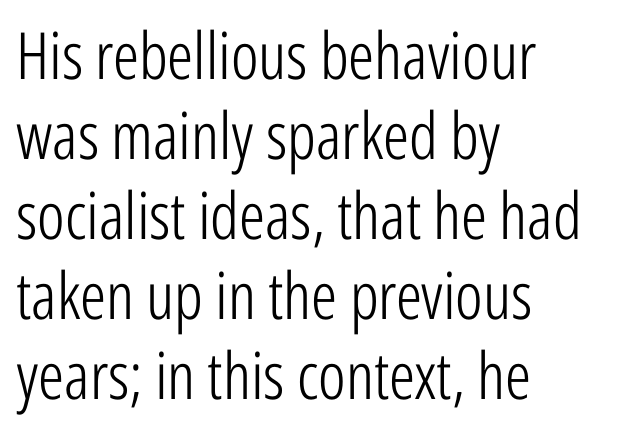
The image shows 65 px light, condensed sans-serif type, upright; set left-aligned, line spacing 1.23x, normal letter spacing, not underlined; low stroke contrast and a medium x-height.
